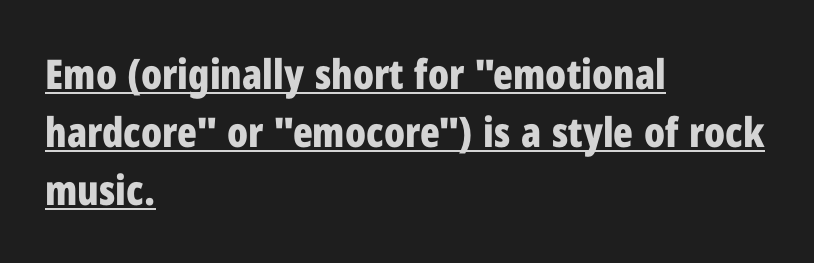
The text was rendered using a sans face with plain stroke endings. The rendering anchors every line to the left-hand side. Plenty of ink on the page — the face is bold. The passage shown is typed in a proportional face where columns would drift. Check the space under the baseline: a stroke is drawn there.
